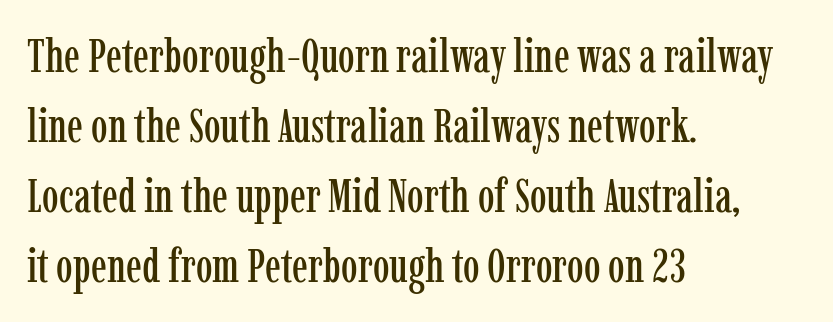
The image shows 47 px condensed serif type, upright; set left-aligned, normal line spacing (1.49x), normal letter spacing, not underlined; low stroke contrast and a medium x-height.
